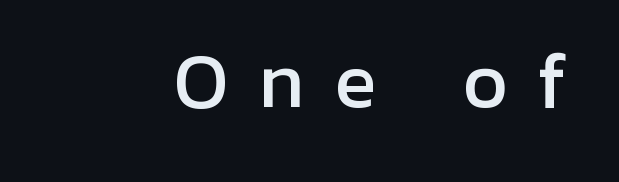
{"serif": "no", "italic": "no", "width": "normal", "stroke_contrast": "low", "x_height": "medium", "monospaced": "no", "underline": "no", "letter_spacing": "wide", "letter_spacing_em": 0.42, "glyph_px": 72}
